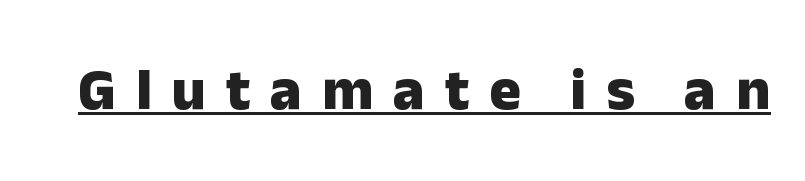
Q: Is the text bold? A: Yes.
Q: Is the text italic (slanted)? A: No, it is upright.
Q: Is the typeface a serif or a sans-serif typeface? A: Sans-serif.
Q: Is the text underlined? A: Yes.
Q: Is the spacing between letters normal or unusually wide? A: Unusually wide.
Q: Width (condensed, normal, or wide)? A: Normal.
Q: Stroke contrast? A: Low.
Q: x-height? A: Medium.
Q: Monospaced? A: No.
